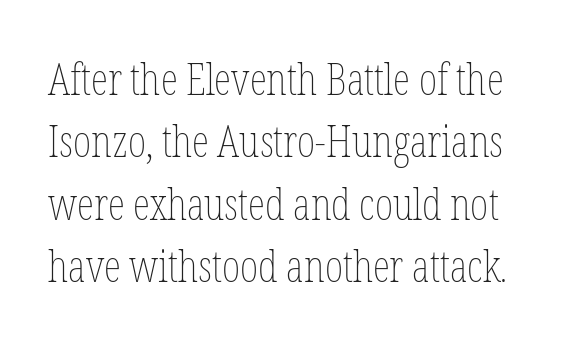
{"italic": "no", "bold": "no", "weight": "thin", "width": "condensed", "stroke_contrast": "low", "x_height": "medium", "monospaced": "no", "underline": "no", "line_spacing": "normal", "line_spacing_ratio": 1.42, "letter_spacing": "normal", "letter_spacing_em": 0.0, "glyph_px": 44}
